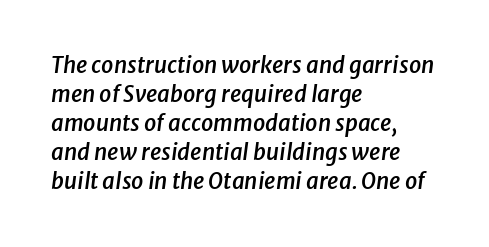
{"italic": "yes", "lean": "right", "slant_degrees": 8, "bold": "semi", "underline": "no", "align": "left", "line_spacing": "normal", "line_spacing_ratio": 1.32, "letter_spacing": "normal", "letter_spacing_em": 0.0, "glyph_px": 22}
